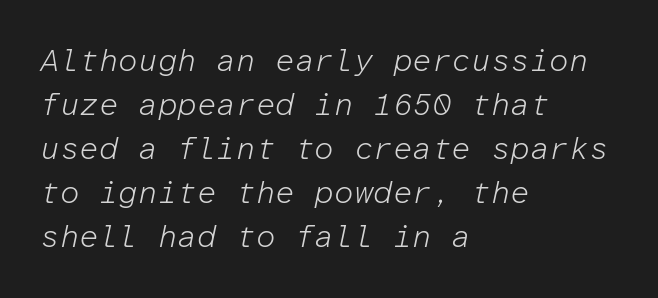
The image shows 31 px light type, italic (leaning right), monospaced; set left-aligned, normal line spacing (1.42x), normal letter spacing, not underlined; low stroke contrast and a medium x-height.
